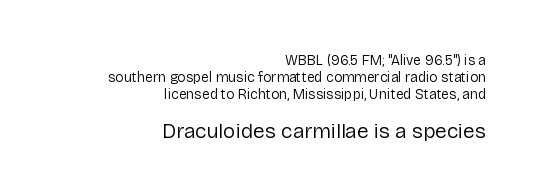
{"italic": "no", "bold": "no", "underline": "no", "align": "right", "line_spacing_ratio": 1.2, "letter_spacing": "normal", "letter_spacing_em": 0.0, "larger_block": "second", "size_ratio": 1.5, "glyph_px": 21}
